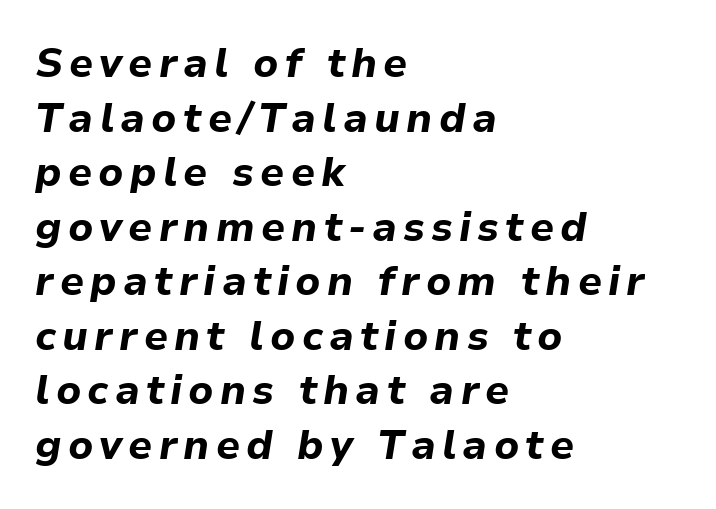
{"italic": "yes", "lean": "right", "slant_degrees": 9, "bold": "yes", "weight": "bold", "width": "normal", "stroke_contrast": "low", "x_height": "medium", "monospaced": "no", "underline": "no", "align": "left", "line_spacing": "normal", "line_spacing_ratio": 1.33, "glyph_px": 41}
